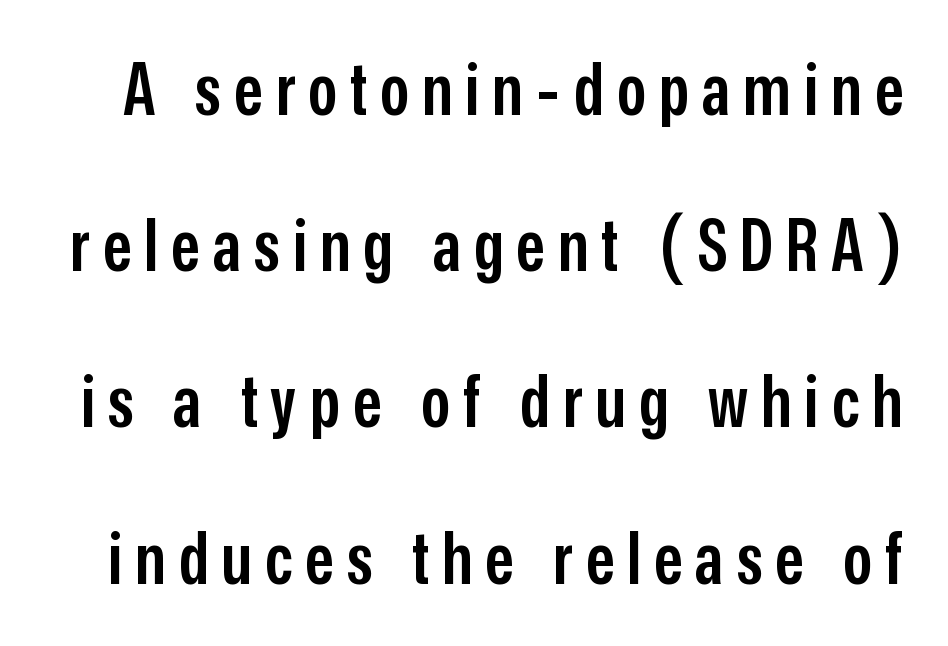
Q: Is the text bold? A: Semi-bold.
Q: Is the text italic (slanted)? A: No, it is upright.
Q: Is the typeface a serif or a sans-serif typeface? A: Sans-serif.
Q: Is the text underlined? A: No.
Q: Is the spacing between lines tight, normal or loose? A: Loose.
Q: Width (condensed, normal, or wide)? A: Condensed.
Q: Stroke contrast? A: Low.
Q: x-height? A: Medium.
Q: Monospaced? A: No.
